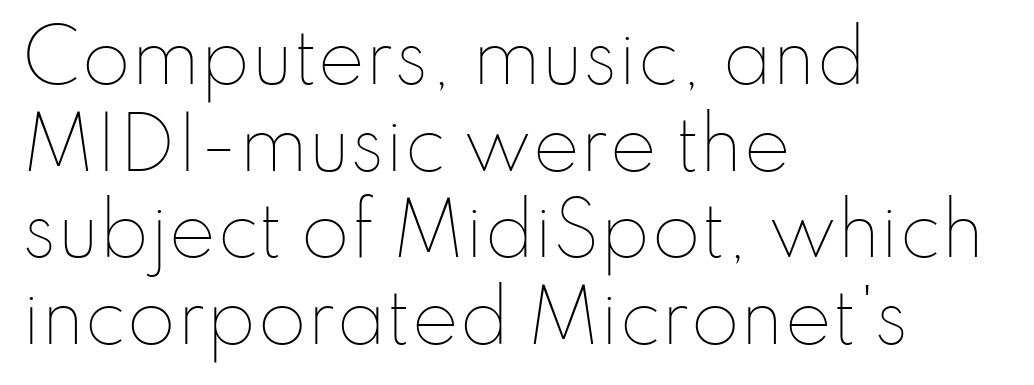
The image shows 71 px thin type, upright; set left-aligned, line spacing 1.22x, normal letter spacing, not underlined; low stroke contrast and a small x-height.
